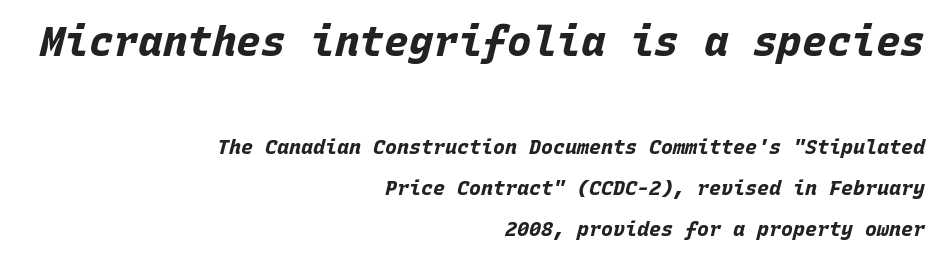
{"italic": "yes", "lean": "right", "slant_degrees": 15, "bold": "yes", "weight": "bold", "width": "normal", "stroke_contrast": "low", "x_height": "large", "monospaced": "yes", "underline": "no", "align": "right", "line_spacing": "loose", "line_spacing_ratio": 2.07, "letter_spacing": "normal", "letter_spacing_em": 0.0, "larger_block": "first", "size_ratio": 2.05, "glyph_px": 41}
